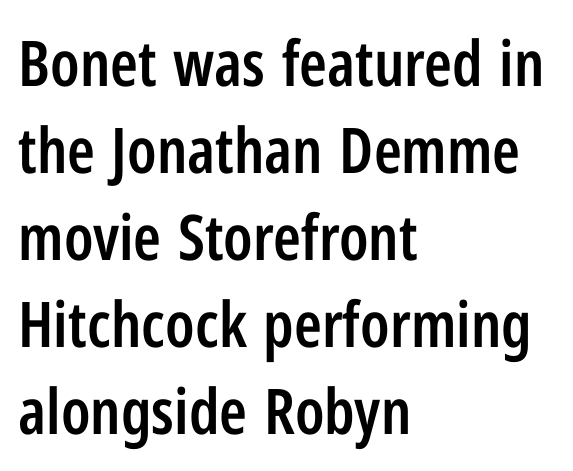
Compared with typical paragraphs, the rows here are spaced about the same. Underline: absent. The letters advance in unequal steps, a hallmark of proportional type. Every character sits straight up, as roman type does. Short and long lines alike share a common starting point at left. Font category for this specimen: sans-serif.
